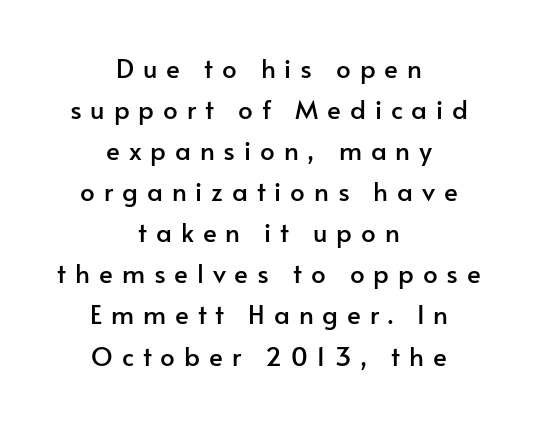
{"italic": "no", "underline": "no", "align": "center", "line_spacing": "normal", "line_spacing_ratio": 1.58, "letter_spacing": "wide", "letter_spacing_em": 0.34, "glyph_px": 26}
